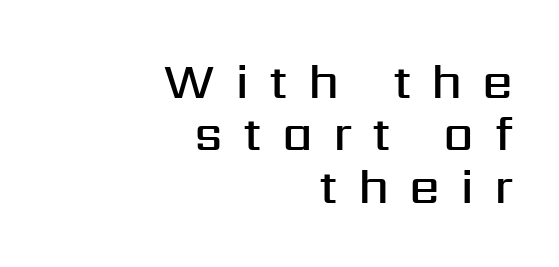
Q: Is the text bold? A: Semi-bold.
Q: Is the text italic (slanted)? A: No, it is upright.
Q: Is the typeface a serif or a sans-serif typeface? A: Sans-serif.
Q: Is the text underlined? A: No.
Q: How is the paragraph aligned? A: Right-aligned.
Q: Is the spacing between letters normal or unusually wide? A: Unusually wide.
Q: Is the spacing between lines tight, normal or loose? A: Tight.
Q: Width (condensed, normal, or wide)? A: Normal.
Q: Stroke contrast? A: Medium.
Q: x-height? A: Medium.
Q: Monospaced? A: No.
